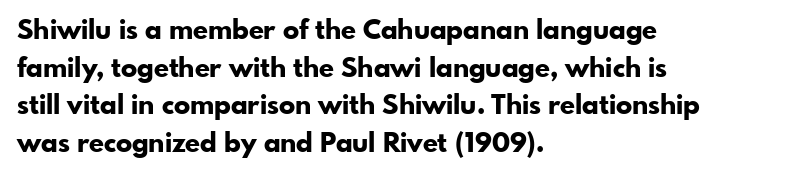
The image shows 27 px bold type, upright; set left-aligned, normal line spacing (1.39x), normal letter spacing, not underlined.
